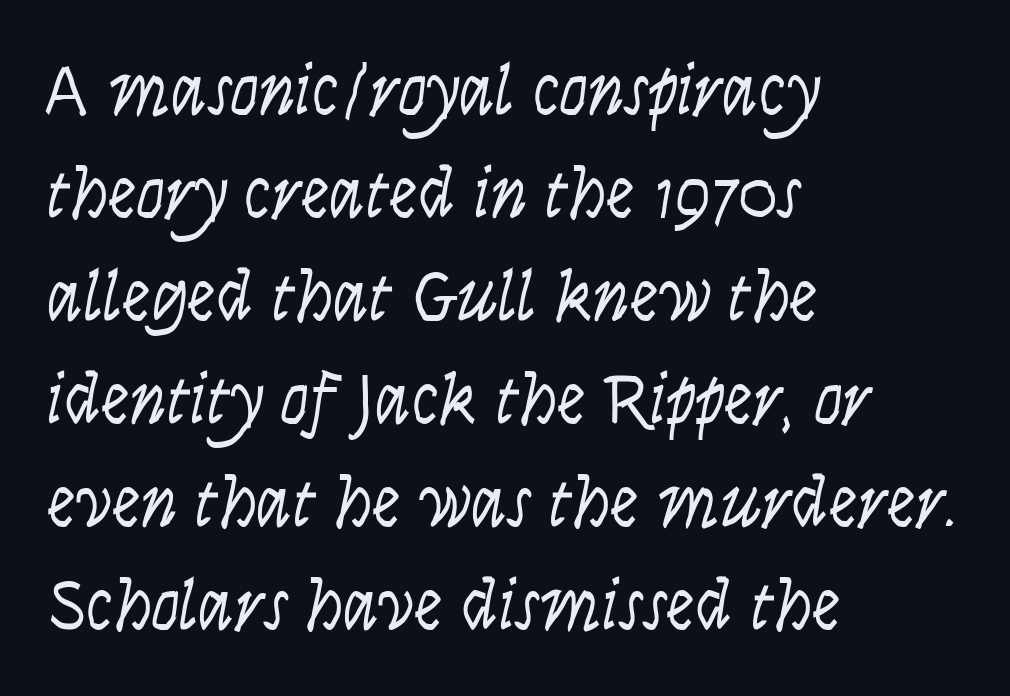
Q: Is the text bold? A: No.
Q: Is the text italic (slanted)? A: Yes.
Q: Is the typeface a serif or a sans-serif typeface? A: Sans-serif.
Q: Is the text underlined? A: No.
Q: How is the paragraph aligned? A: Left-aligned.
Q: Is the spacing between letters normal or unusually wide? A: Normal.
Q: Is the spacing between lines tight, normal or loose? A: Normal.
Q: Width (condensed, normal, or wide)? A: Condensed.
Q: Stroke contrast? A: Low.
Q: x-height? A: Large.
Q: Monospaced? A: No.
